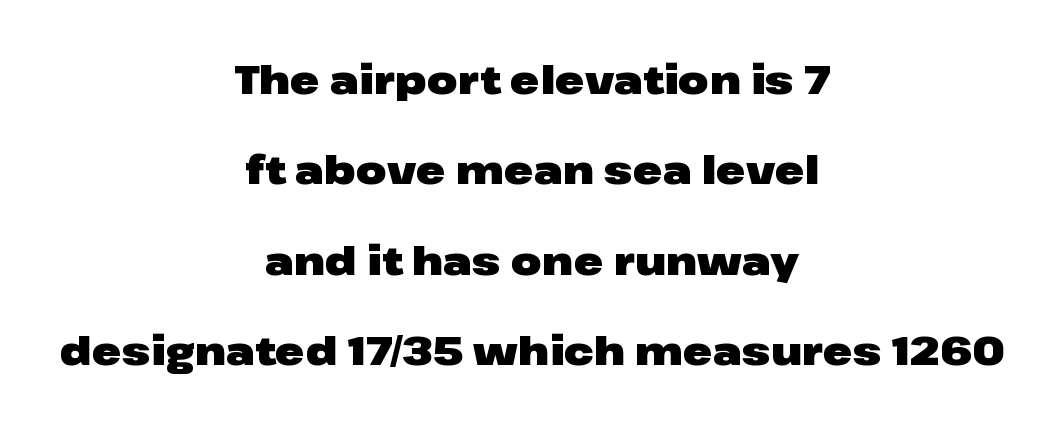
The image shows 40 px heavy, wide sans-serif type, upright; set centered, loose line spacing (2.26x), normal letter spacing, not underlined; low stroke contrast and a medium x-height.
